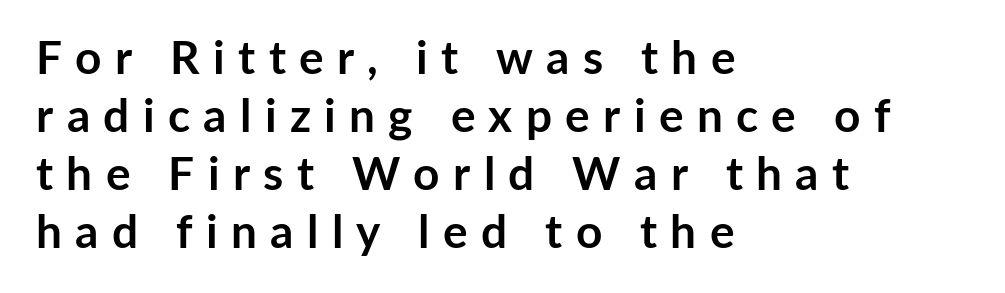
Q: Is the text bold? A: Yes.
Q: Is the text italic (slanted)? A: No, it is upright.
Q: Is the typeface a serif or a sans-serif typeface? A: Sans-serif.
Q: Is the text underlined? A: No.
Q: How is the paragraph aligned? A: Left-aligned.
Q: Is the spacing between letters normal or unusually wide? A: Unusually wide.
Q: Is the spacing between lines tight, normal or loose? A: Normal.
Q: Width (condensed, normal, or wide)? A: Normal.
Q: Stroke contrast? A: Low.
Q: x-height? A: Medium.
Q: Monospaced? A: No.
